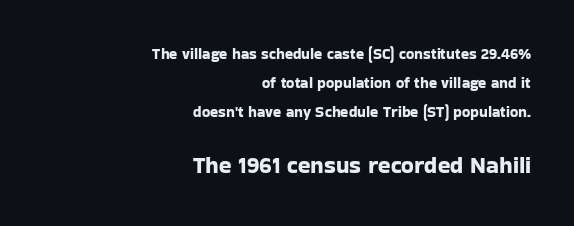
The image shows 23 px text type, upright; set right-aligned, loose line spacing (1.93x), normal letter spacing, not underlined; the second (bottom) block is 1.53x larger.
